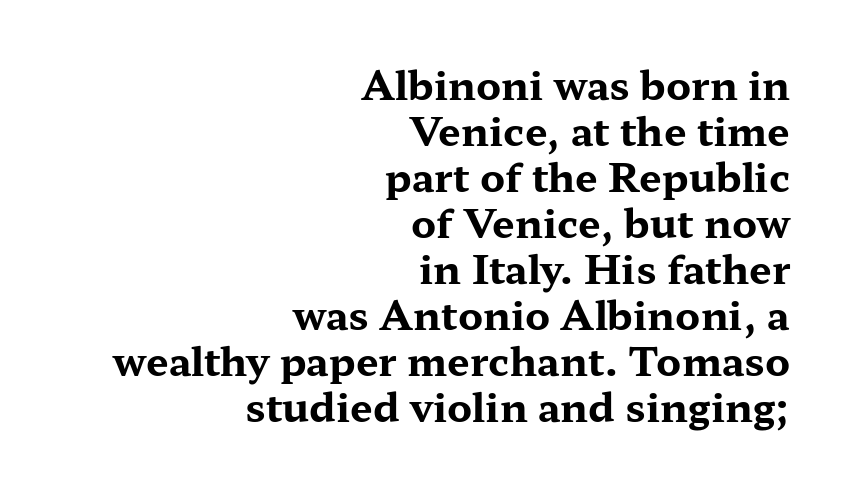
{"serif": "yes", "italic": "no", "bold": "yes", "weight": "bold", "width": "wide", "stroke_contrast": "medium", "x_height": "medium", "monospaced": "no", "underline": "no", "align": "right", "line_spacing": "tight", "line_spacing_ratio": 1.15, "letter_spacing": "normal", "letter_spacing_em": 0.0, "glyph_px": 40}
